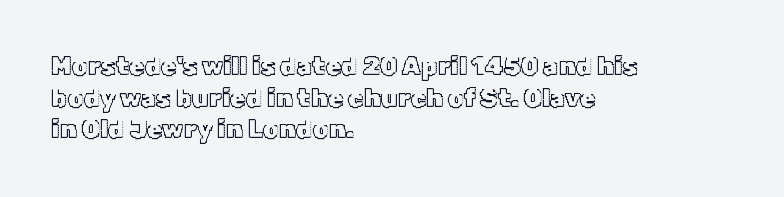
The rows are spaced the way most documents space them. No extra tracking has been applied to these lines. Which margin do the lines hug? The left one — the right edge is uneven. The gap between lines stays unmarked. If you drew a line through each stem, it would be perfectly vertical.
